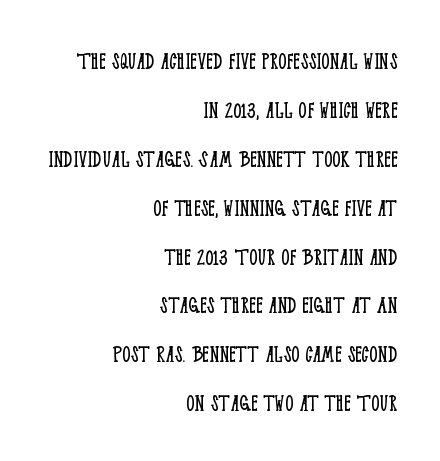
The type is set solid horizontally, with unmodified tracking. Notice how the passage keeps a crisp vertical edge on the right only. The specimen reads as upright at a glance. The passage shown is not underscored anywhere. The strokes carry an ordinary text weight at most.
